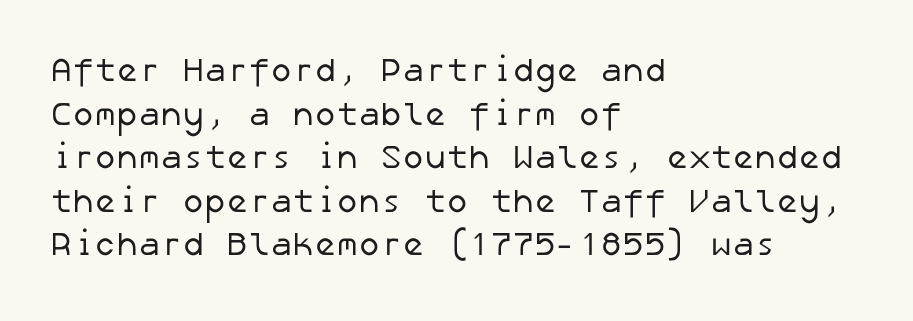
Q: Is the text bold? A: No.
Q: Is the typeface a serif or a sans-serif typeface? A: Sans-serif.
Q: Is the text underlined? A: No.
Q: How is the paragraph aligned? A: Left-aligned.
Q: Is the spacing between letters normal or unusually wide? A: Normal.
Q: Is the spacing between lines tight, normal or loose? A: Normal.
Q: Width (condensed, normal, or wide)? A: Normal.
Q: Stroke contrast? A: Low.
Q: x-height? A: Medium.
